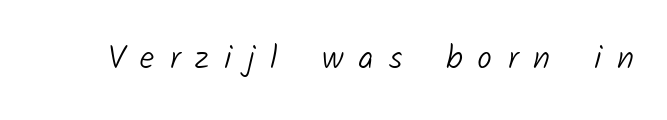
The image shows 33 px light sans-serif type; set unusually wide letter spacing (+0.46 em), not underlined; low stroke contrast and a medium x-height.
